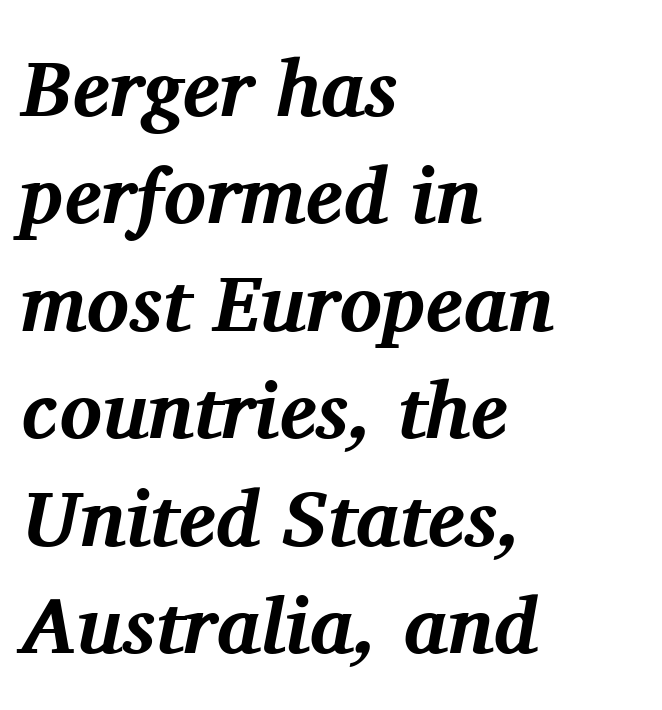
{"serif": "yes", "italic": "yes", "lean": "right", "slant_degrees": 11, "bold": "yes", "weight": "bold", "width": "normal", "stroke_contrast": "medium", "x_height": "medium", "monospaced": "no", "underline": "no", "align": "left", "line_spacing": "normal", "line_spacing_ratio": 1.36, "letter_spacing": "normal", "letter_spacing_em": 0.0, "glyph_px": 79}
